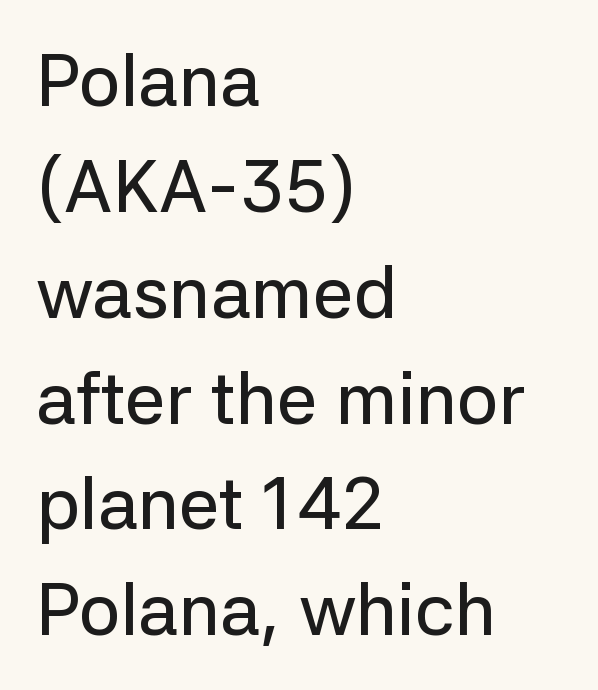
Q: Is the text italic (slanted)? A: No, it is upright.
Q: Is the typeface a serif or a sans-serif typeface? A: Sans-serif.
Q: Is the text underlined? A: No.
Q: How is the paragraph aligned? A: Left-aligned.
Q: Is the spacing between letters normal or unusually wide? A: Normal.
Q: Is the spacing between lines tight, normal or loose? A: Normal.
Q: Width (condensed, normal, or wide)? A: Normal.
Q: Stroke contrast? A: Low.
Q: x-height? A: Medium.
Q: Monospaced? A: No.
